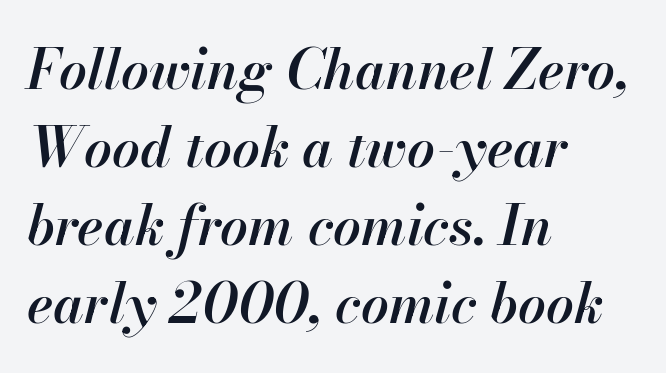
{"italic": "yes", "lean": "right", "slant_degrees": 13, "bold": "semi", "weight": "semibold", "width": "normal", "stroke_contrast": "high", "x_height": "small", "monospaced": "no", "underline": "no", "align": "left", "line_spacing": "normal", "line_spacing_ratio": 1.42, "letter_spacing": "normal", "letter_spacing_em": 0.0, "glyph_px": 55}
